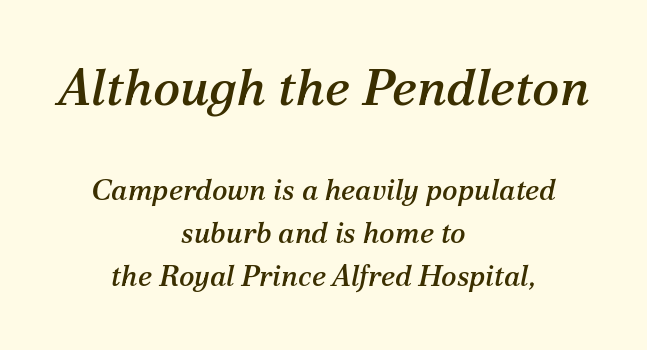
Interline gaps are of average width in this sample. The whole block is typeset with a tilt. Here the designer chose a conventional face with non-uniform glyph widths. Has an underline been added? It has not.
